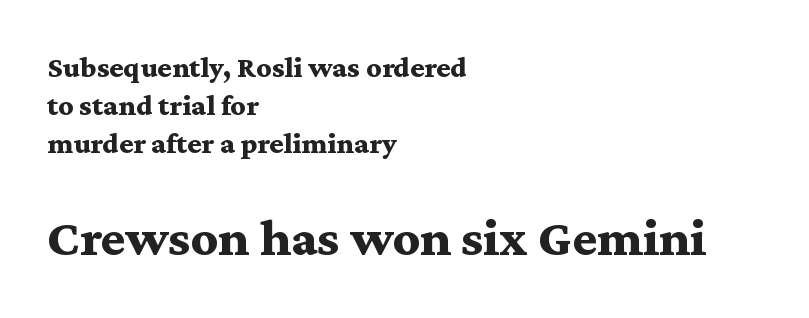
The image shows 53 px bold, wide serif type, upright; set left-aligned, normal line spacing (1.26x), normal letter spacing, not underlined; the second (bottom) block is 1.77x larger; medium stroke contrast and a medium x-height.
